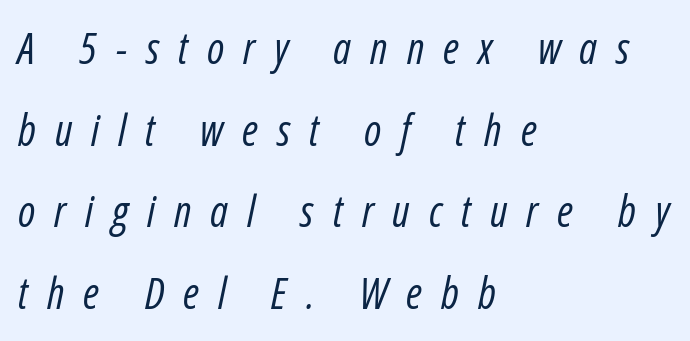
Q: Is the text bold? A: No.
Q: Is the text italic (slanted)? A: Yes, it leans right by about 12 degrees.
Q: Is the text underlined? A: No.
Q: How is the paragraph aligned? A: Left-aligned.
Q: Is the spacing between letters normal or unusually wide? A: Unusually wide.
Q: Is the spacing between lines tight, normal or loose? A: Loose.
Q: Width (condensed, normal, or wide)? A: Condensed.
Q: Stroke contrast? A: Low.
Q: x-height? A: Medium.
Q: Monospaced? A: No.
